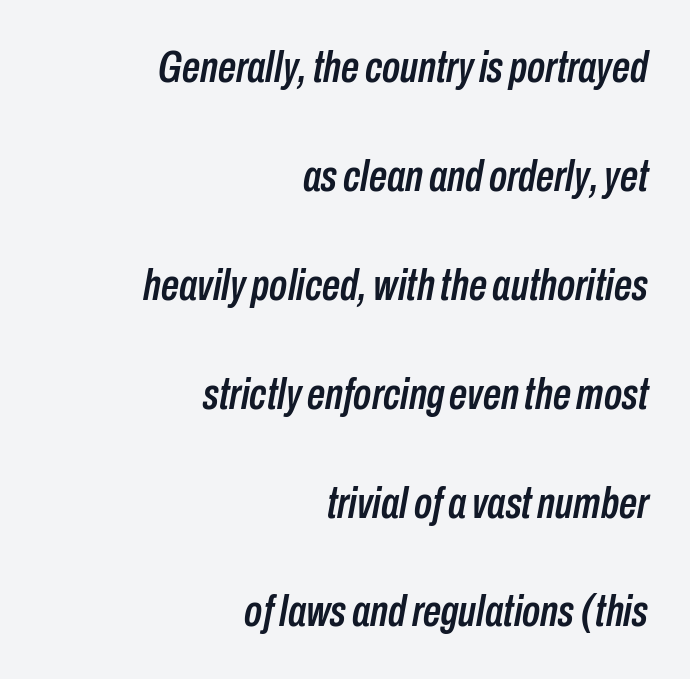
The paragraph shown leans on its right margin. Think of a printed novel: that variable character pitch is what you see here. Glance below the letters and you will spot only blank space. Compared with typical paragraphs, the rows here are farther apart.
